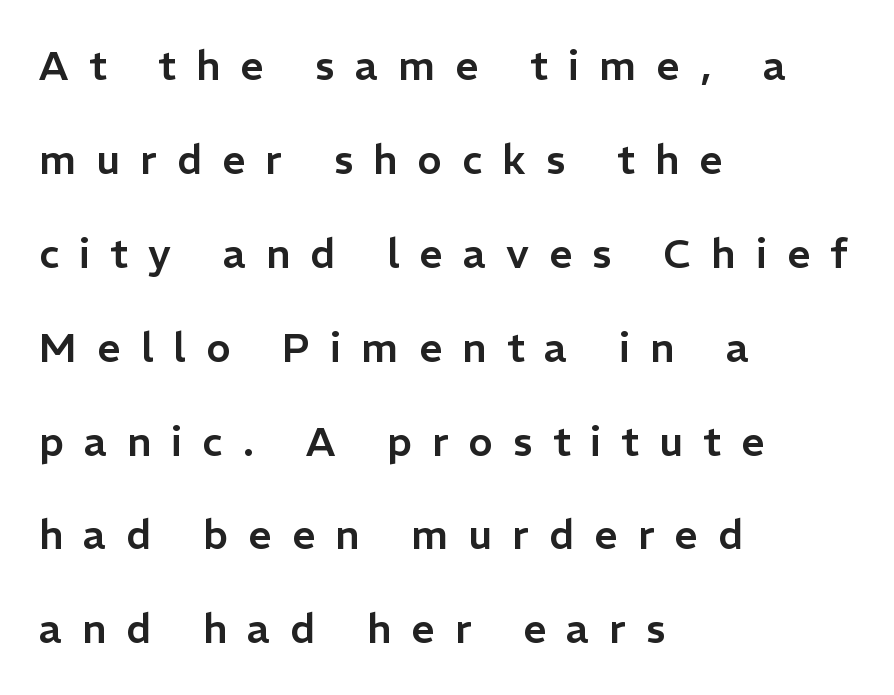
Q: Is the text italic (slanted)? A: No, it is upright.
Q: Is the typeface a serif or a sans-serif typeface? A: Sans-serif.
Q: Is the text underlined? A: No.
Q: How is the paragraph aligned? A: Left-aligned.
Q: Is the spacing between letters normal or unusually wide? A: Unusually wide.
Q: Is the spacing between lines tight, normal or loose? A: Loose.
Q: Width (condensed, normal, or wide)? A: Normal.
Q: Stroke contrast? A: Low.
Q: x-height? A: Medium.
Q: Monospaced? A: No.
